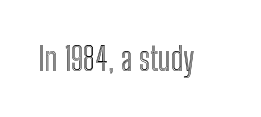
The image shows 32 px condensed type, upright; set normal letter spacing, not underlined; a medium x-height.
